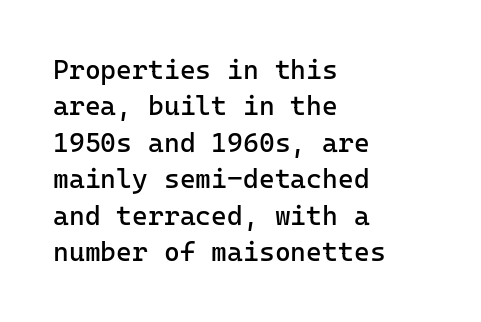
Q: Is the text bold? A: No.
Q: Is the text italic (slanted)? A: No, it is upright.
Q: Is the text underlined? A: No.
Q: How is the paragraph aligned? A: Left-aligned.
Q: Is the spacing between letters normal or unusually wide? A: Normal.
Q: Is the spacing between lines tight, normal or loose? A: Normal.
